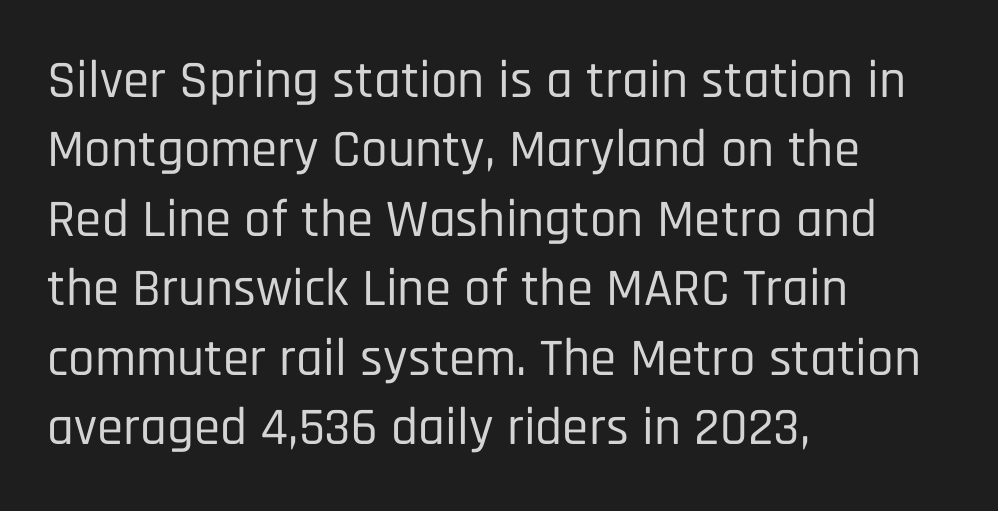
{"serif": "no", "italic": "no", "width": "condensed", "stroke_contrast": "low", "x_height": "large", "monospaced": "no", "underline": "no", "align": "left", "line_spacing": "normal", "line_spacing_ratio": 1.31, "letter_spacing": "normal", "letter_spacing_em": 0.0, "glyph_px": 53}
